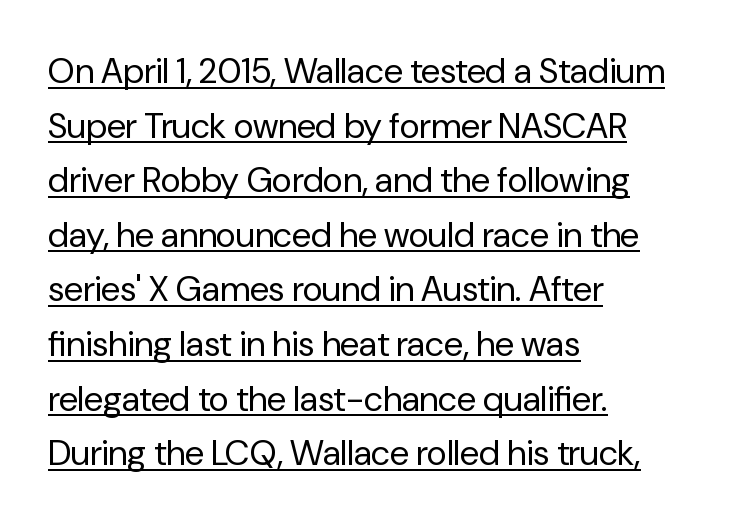
Proportional: the letters do not fall into vertical columns. Interline gaps are of average width in this sample. The lettering stays uniformly vertical, giving the passage a roman look. Typeset ragged right — the left edge is the straight one.
